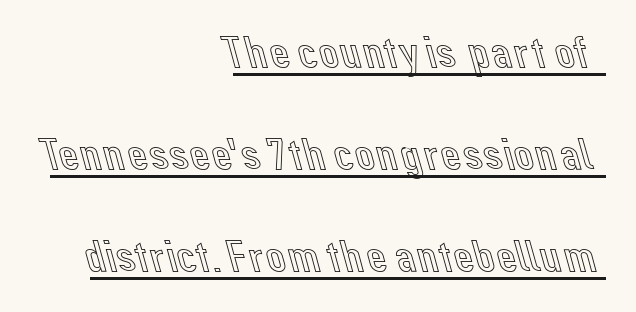
Q: Is the text italic (slanted)? A: Yes.
Q: Is the text underlined? A: Yes.
Q: How is the paragraph aligned? A: Right-aligned.
Q: Is the spacing between letters normal or unusually wide? A: Normal.
Q: Is the spacing between lines tight, normal or loose? A: Loose.
Q: Width (condensed, normal, or wide)? A: Normal.
Q: x-height? A: Medium.
Q: Monospaced? A: No.
